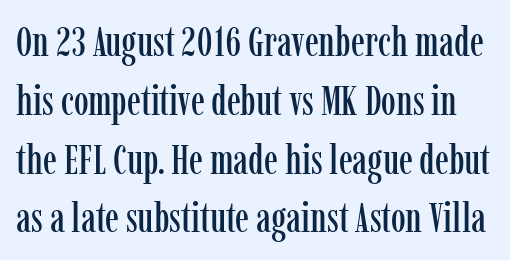
{"serif": "yes", "italic": "no", "width": "condensed", "stroke_contrast": "low", "x_height": "medium", "monospaced": "no", "underline": "no", "line_spacing": "normal", "line_spacing_ratio": 1.4, "letter_spacing": "normal", "letter_spacing_em": 0.0, "glyph_px": 42}
